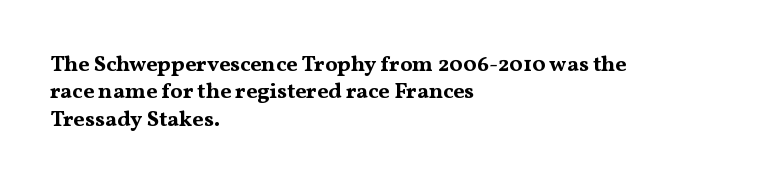
{"italic": "no", "bold": "yes", "underline": "no", "align": "left", "line_spacing": "normal", "line_spacing_ratio": 1.25, "letter_spacing": "normal", "letter_spacing_em": 0.0, "glyph_px": 22}
